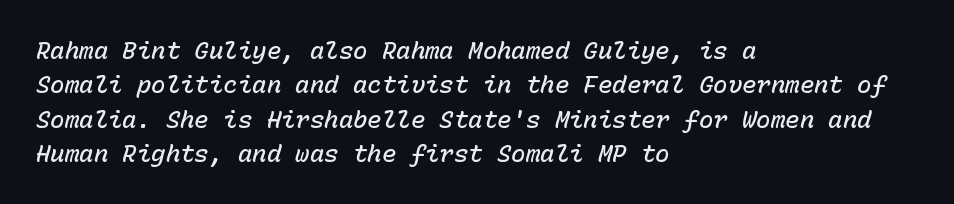
{"italic": "yes", "lean": "right", "slant_degrees": 15, "bold": "semi", "underline": "no", "align": "left", "line_spacing": "normal", "line_spacing_ratio": 1.43, "letter_spacing": "normal", "letter_spacing_em": 0.0, "glyph_px": 24}
